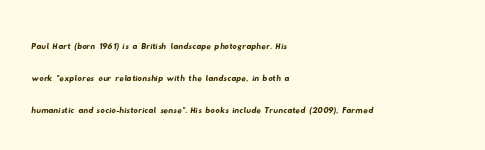
Visually the block forms a straight wall on the left and a jagged coastline on the right. This rendering leaves character spacing at its baseline value. The space beneath each line is pristine and unruled. In terms of leading, this rendering sits right in the middle.
